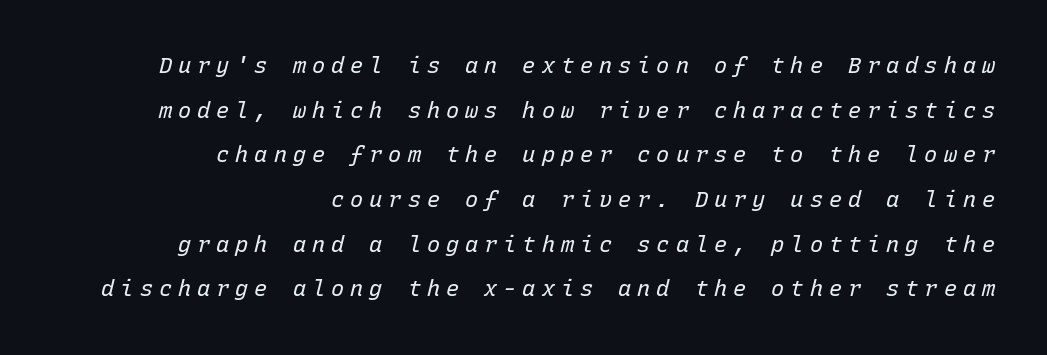
Q: Is the text bold? A: No.
Q: Is the text italic (slanted)? A: Yes, it leans right by about 15 degrees.
Q: Is the text underlined? A: No.
Q: How is the paragraph aligned? A: Right-aligned.
Q: Is the spacing between letters normal or unusually wide? A: Unusually wide.
Q: Is the spacing between lines tight, normal or loose? A: Loose.
